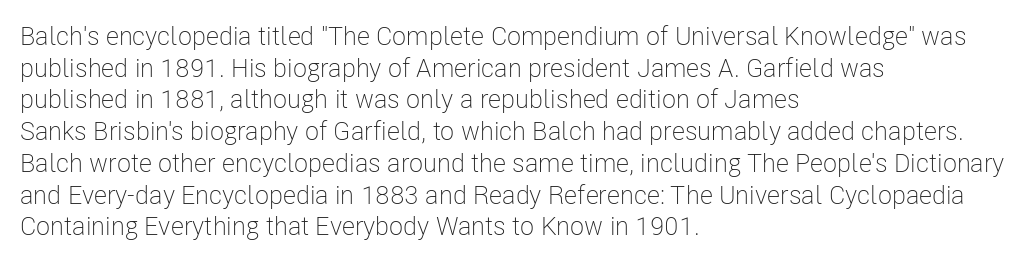
{"italic": "no", "bold": "no", "underline": "no", "align": "left", "line_spacing_ratio": 1.22, "letter_spacing": "normal", "letter_spacing_em": 0.0, "glyph_px": 26}
